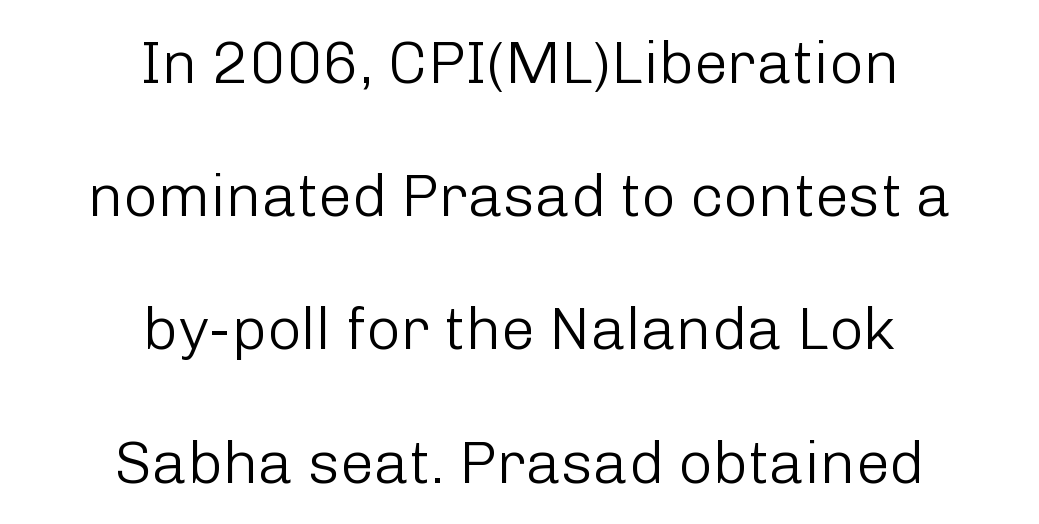
{"serif": "no", "italic": "no", "bold": "no", "weight": "light", "width": "normal", "stroke_contrast": "low", "x_height": "medium", "monospaced": "no", "underline": "no", "align": "center", "line_spacing": "loose", "line_spacing_ratio": 2.22, "letter_spacing": "normal", "letter_spacing_em": 0.0, "glyph_px": 60}
